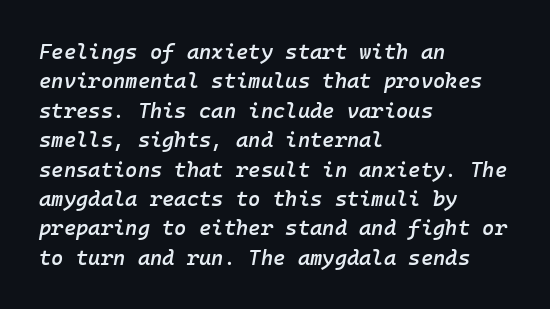
Q: Is the text bold? A: Semi-bold.
Q: Is the text italic (slanted)? A: Yes, it leans right by about 10 degrees.
Q: Is the text underlined? A: No.
Q: How is the paragraph aligned? A: Left-aligned.
Q: Is the spacing between letters normal or unusually wide? A: Normal.
Q: Is the spacing between lines tight, normal or loose? A: Normal.
